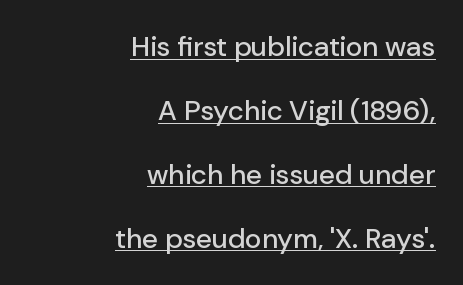
The image shows 28 px sans-serif type, upright; set right-aligned, loose line spacing (2.28x), normal letter spacing, underlined; low stroke contrast and a medium x-height.
